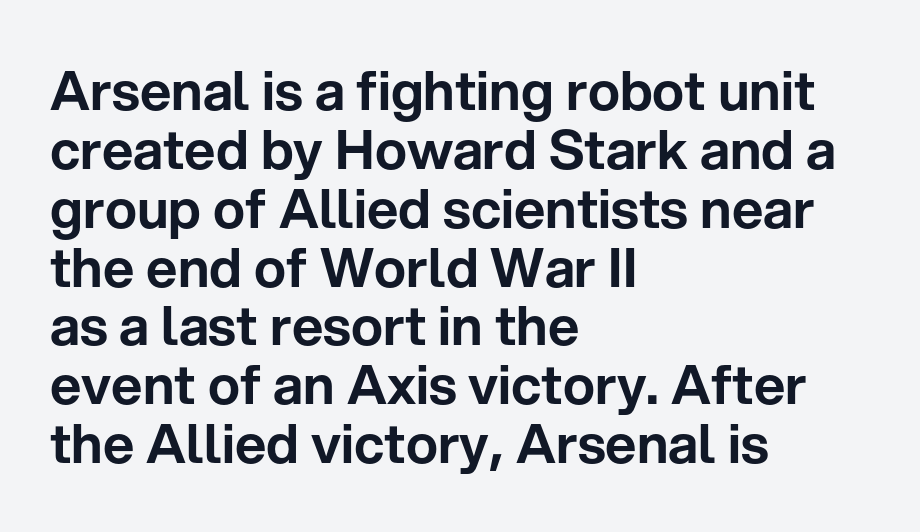
The image shows 54 px sans-serif type, upright; set left-aligned, tight line spacing (1.09x), normal letter spacing, not underlined; low stroke contrast and a medium x-height.
